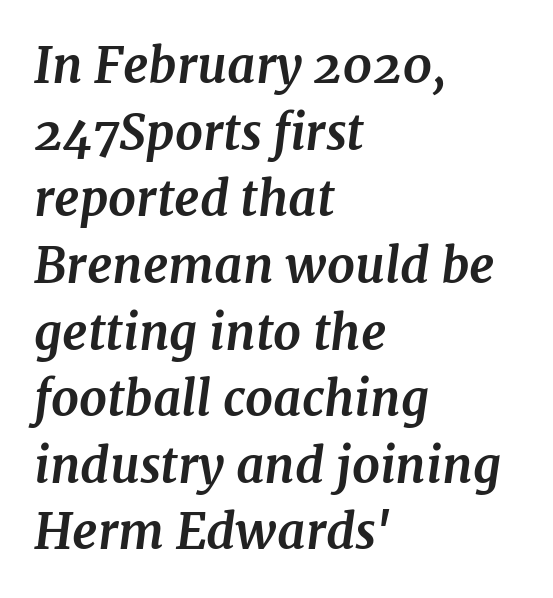
Q: Is the text bold? A: Yes.
Q: Is the text italic (slanted)? A: Yes, it leans right by about 7 degrees.
Q: Is the typeface a serif or a sans-serif typeface? A: Serif.
Q: Is the text underlined? A: No.
Q: How is the paragraph aligned? A: Left-aligned.
Q: Is the spacing between letters normal or unusually wide? A: Normal.
Q: Is the spacing between lines tight, normal or loose? A: Normal.
Q: Width (condensed, normal, or wide)? A: Normal.
Q: Stroke contrast? A: Medium.
Q: x-height? A: Medium.
Q: Monospaced? A: No.
